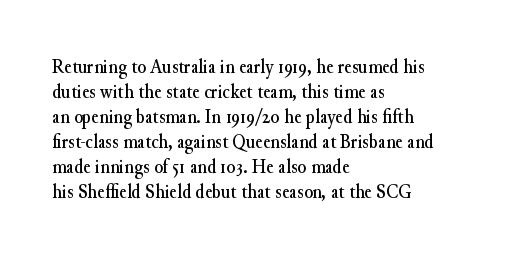
{"italic": "no", "underline": "no", "align": "left", "line_spacing": "normal", "line_spacing_ratio": 1.25, "letter_spacing": "normal", "letter_spacing_em": 0.0, "glyph_px": 20}
